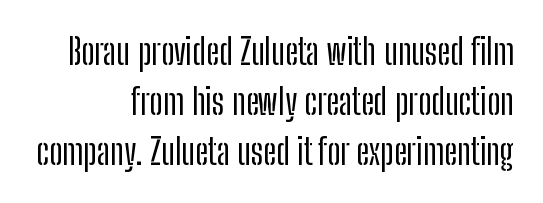
Q: Is the text italic (slanted)? A: No, it is upright.
Q: Is the typeface a serif or a sans-serif typeface? A: Sans-serif.
Q: Is the text underlined? A: No.
Q: How is the paragraph aligned? A: Right-aligned.
Q: Is the spacing between letters normal or unusually wide? A: Normal.
Q: Is the spacing between lines tight, normal or loose? A: Normal.
Q: Width (condensed, normal, or wide)? A: Condensed.
Q: Stroke contrast? A: Low.
Q: x-height? A: Medium.
Q: Monospaced? A: No.
